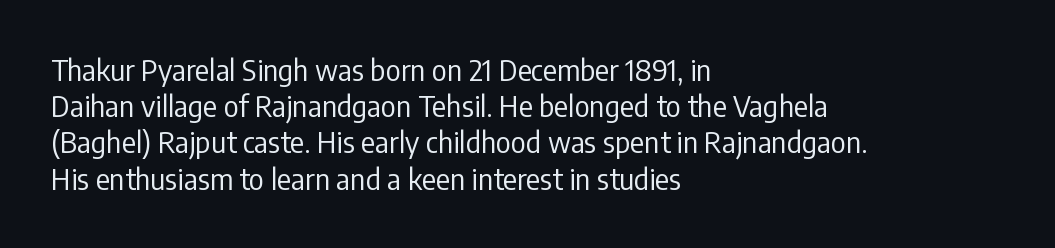
{"serif": "no", "italic": "no", "bold": "no", "weight": "regular", "width": "condensed", "stroke_contrast": "low", "x_height": "medium", "monospaced": "no", "underline": "no", "align": "left", "line_spacing": "normal", "line_spacing_ratio": 1.25, "letter_spacing": "normal", "letter_spacing_em": 0.0, "glyph_px": 29}
